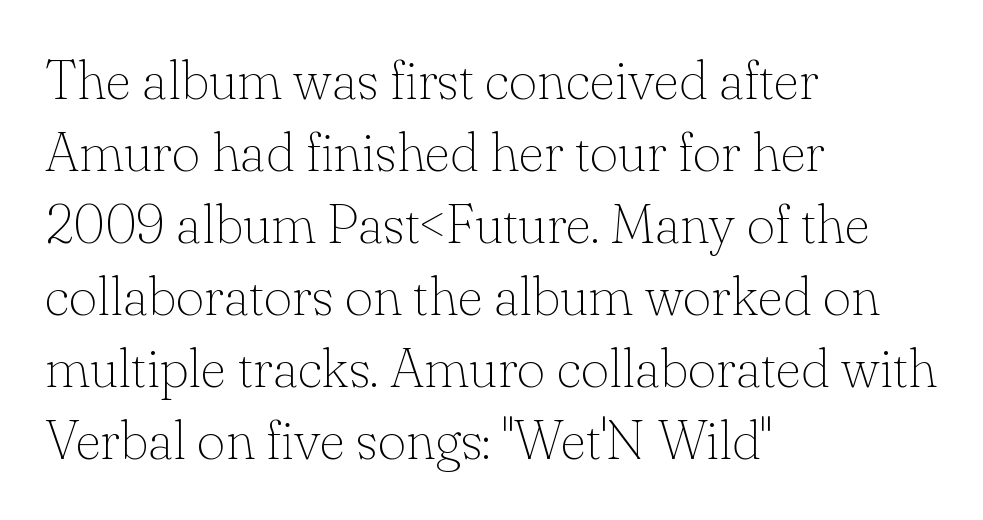
{"serif": "yes", "italic": "no", "bold": "no", "weight": "thin", "width": "normal", "stroke_contrast": "low", "x_height": "small", "monospaced": "no", "underline": "no", "align": "left", "line_spacing": "normal", "line_spacing_ratio": 1.31, "letter_spacing": "normal", "letter_spacing_em": 0.0, "glyph_px": 55}
